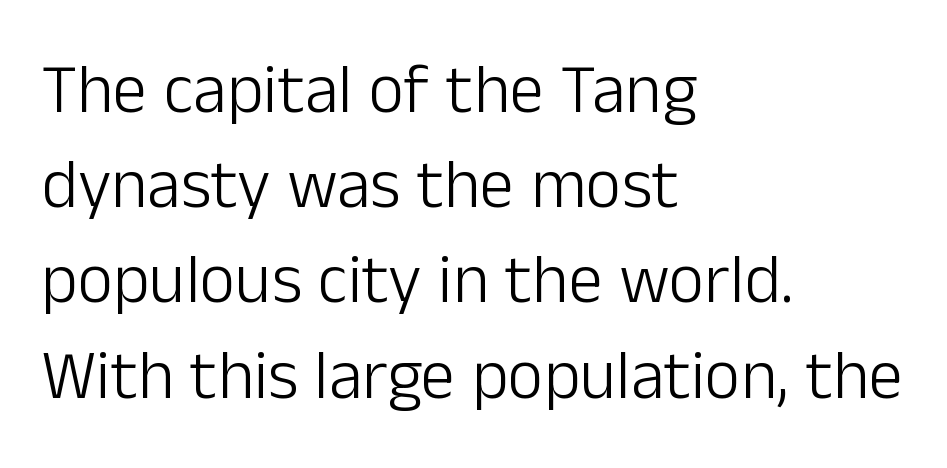
Q: Is the text bold? A: No.
Q: Is the text italic (slanted)? A: No, it is upright.
Q: Is the typeface a serif or a sans-serif typeface? A: Sans-serif.
Q: Is the text underlined? A: No.
Q: How is the paragraph aligned? A: Left-aligned.
Q: Is the spacing between letters normal or unusually wide? A: Normal.
Q: Is the spacing between lines tight, normal or loose? A: Normal.
Q: Width (condensed, normal, or wide)? A: Normal.
Q: Stroke contrast? A: Low.
Q: x-height? A: Medium.
Q: Monospaced? A: No.
